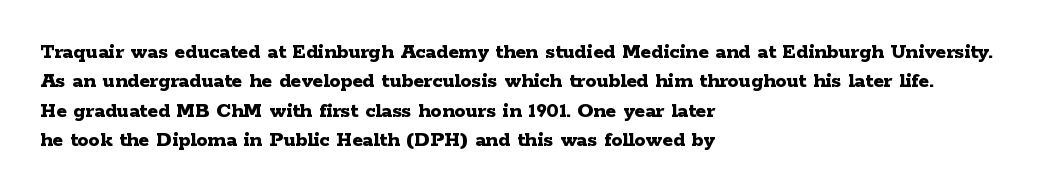
Q: Is the text bold? A: Yes.
Q: Is the text italic (slanted)? A: No, it is upright.
Q: Is the text underlined? A: No.
Q: How is the paragraph aligned? A: Left-aligned.
Q: Is the spacing between letters normal or unusually wide? A: Normal.
Q: Is the spacing between lines tight, normal or loose? A: Normal.
